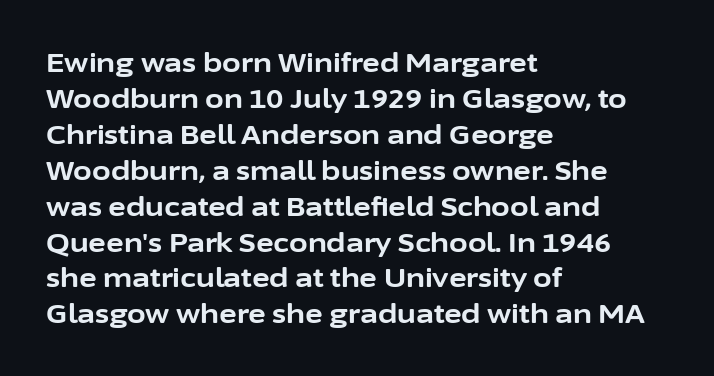
{"italic": "no", "bold": "yes", "underline": "no", "align": "left", "line_spacing": "normal", "line_spacing_ratio": 1.33, "letter_spacing": "normal", "letter_spacing_em": 0.0, "glyph_px": 27}
